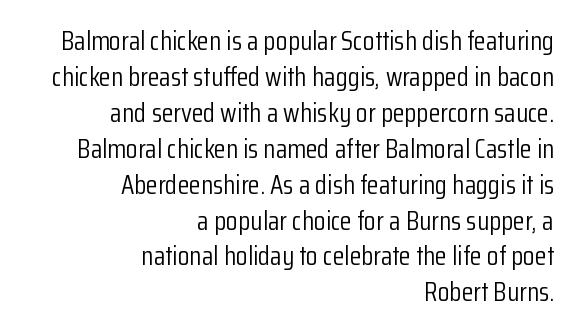
Q: Is the text bold? A: No.
Q: Is the text italic (slanted)? A: No, it is upright.
Q: Is the text underlined? A: No.
Q: How is the paragraph aligned? A: Right-aligned.
Q: Is the spacing between letters normal or unusually wide? A: Normal.
Q: Is the spacing between lines tight, normal or loose? A: Normal.
